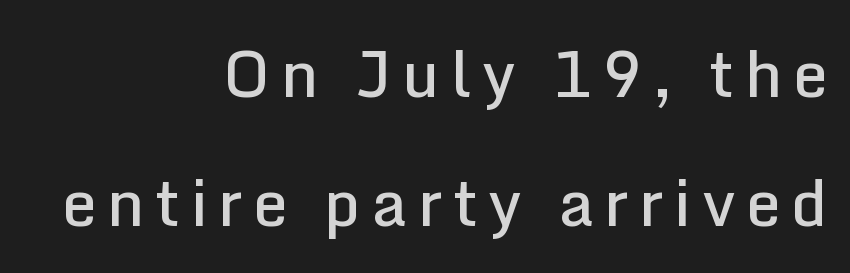
{"serif": "no", "italic": "no", "bold": "semi", "weight": "semibold", "width": "normal", "stroke_contrast": "low", "x_height": "medium", "monospaced": "no", "underline": "no", "align": "right", "line_spacing": "loose", "line_spacing_ratio": 2.05, "glyph_px": 63}
